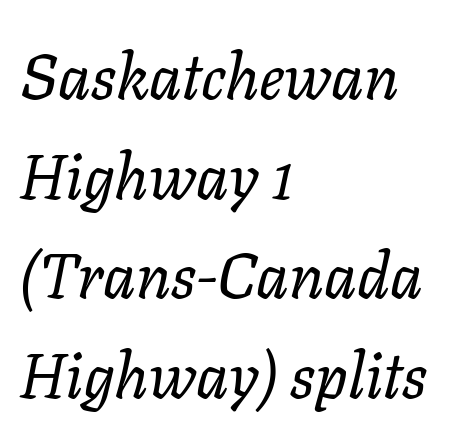
The image shows 63 px regular-weight type, italic (leaning right); set left-aligned, normal line spacing (1.58x), normal letter spacing, not underlined; low stroke contrast and a medium x-height.
